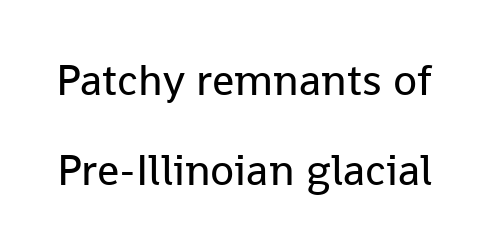
The image shows 44 px regular-weight sans-serif type, upright; set loose line spacing (2.04x), normal letter spacing, not underlined; low stroke contrast and a medium x-height.
